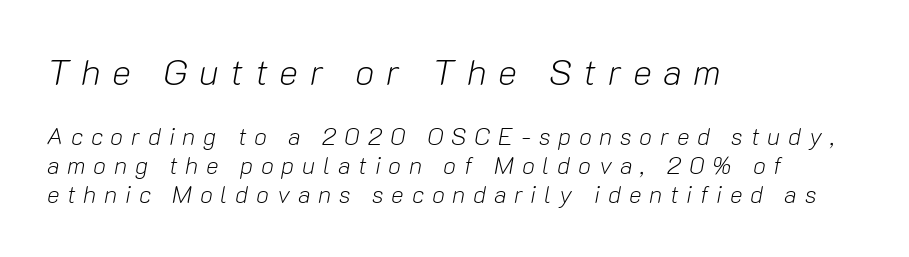
{"italic": "yes", "lean": "right", "slant_degrees": 10, "bold": "no", "weight": "light", "width": "normal", "stroke_contrast": "low", "x_height": "medium", "monospaced": "no", "underline": "no", "align": "left", "line_spacing_ratio": 1.2, "letter_spacing": "wide", "letter_spacing_em": 0.32, "larger_block": "first", "size_ratio": 1.5, "glyph_px": 36}
